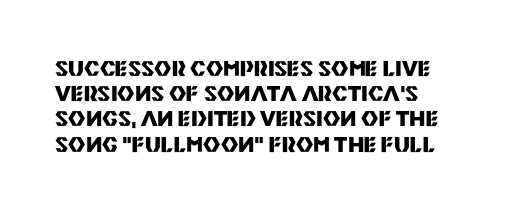
Q: Is the text bold? A: Yes.
Q: Is the text italic (slanted)? A: No, it is upright.
Q: Is the text underlined? A: No.
Q: How is the paragraph aligned? A: Left-aligned.
Q: Is the spacing between letters normal or unusually wide? A: Normal.
